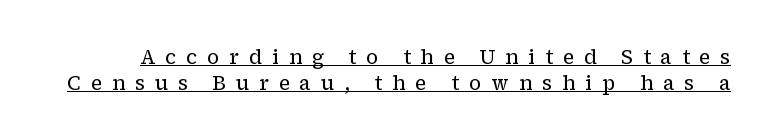
No letter is thick-stroked: the sample isn't bold. You could only call the tracking loose — the letters float apart. Quick note: underline on. The letters stand upright; this is a roman face. The designer left line spacing at the default.
